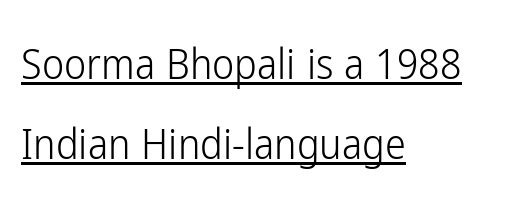
These lines stack with their left ends in a neat column. Honestly, the rows look like they've been pulled way apart. Every character sits straight up, as roman type does. Default kerning and tracking; the words read as compact shapes. Proportional: the letters do not fall into vertical columns. Decoration check: the copy is underlined.
